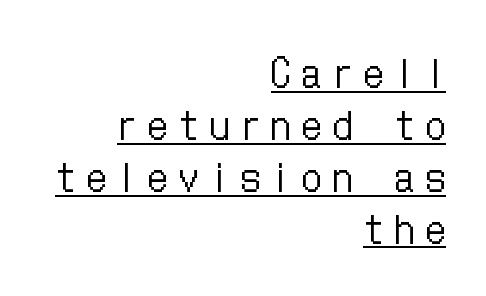
The image shows 39 px regular-weight, condensed type, upright; set right-aligned, normal line spacing (1.33x), unusually wide letter spacing (+0.29 em), underlined; low stroke contrast and a medium x-height.
